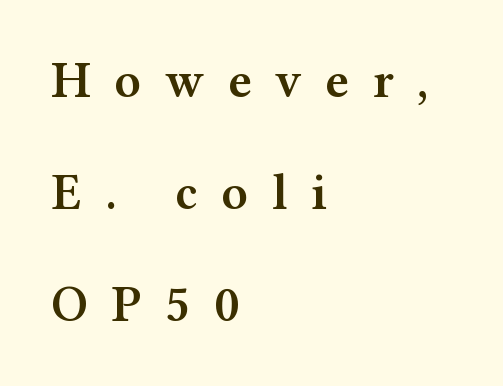
{"serif": "yes", "italic": "no", "bold": "semi", "weight": "semibold", "width": "wide", "stroke_contrast": "medium", "x_height": "medium", "monospaced": "no", "underline": "no", "align": "left", "line_spacing": "loose", "line_spacing_ratio": 2.2, "letter_spacing": "wide", "letter_spacing_em": 0.46, "glyph_px": 51}
